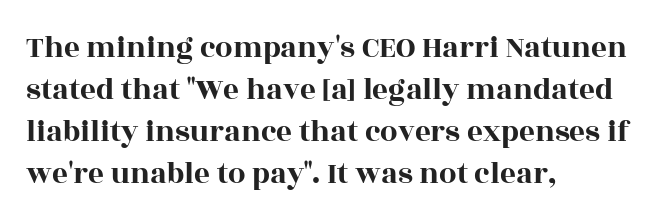
{"serif": "yes", "italic": "no", "width": "wide", "x_height": "large", "monospaced": "no", "underline": "no", "align": "left", "line_spacing": "normal", "line_spacing_ratio": 1.35, "letter_spacing": "normal", "letter_spacing_em": 0.0, "glyph_px": 31}
